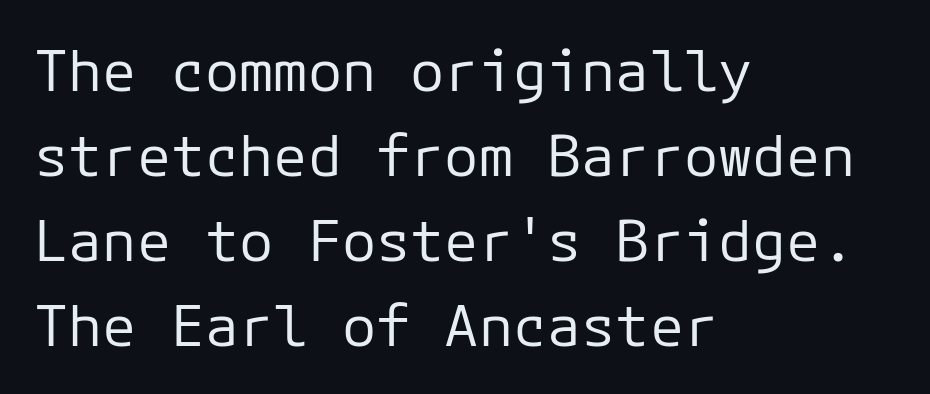
Caption: face not bold, strokes unweighted. In terms of leading, this rendering sits right in the middle. Looks like terminal output: every glyph gets an equal slot. The specimen omits any rule beneath the text block's lines. No feet cap the strokes, marking this as sans-serif type. Here the glyphs are tracked normally, forming tight word shapes.
